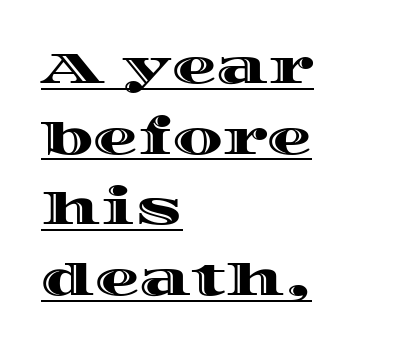
{"italic": "no", "width": "wide", "x_height": "large", "monospaced": "no", "underline": "yes", "align": "left", "line_spacing": "normal", "line_spacing_ratio": 1.57, "letter_spacing": "normal", "letter_spacing_em": 0.0, "glyph_px": 45}
